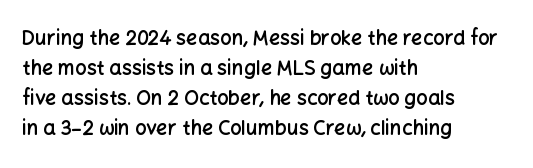
The line-height multiplier appears to be the usual default. This is the regular roman posture of the typeface. This rendering uses left alignment, leaving the right contour irregular. Only glyphs here, with clear space below each row. Default kerning and tracking; the words read as compact shapes.
